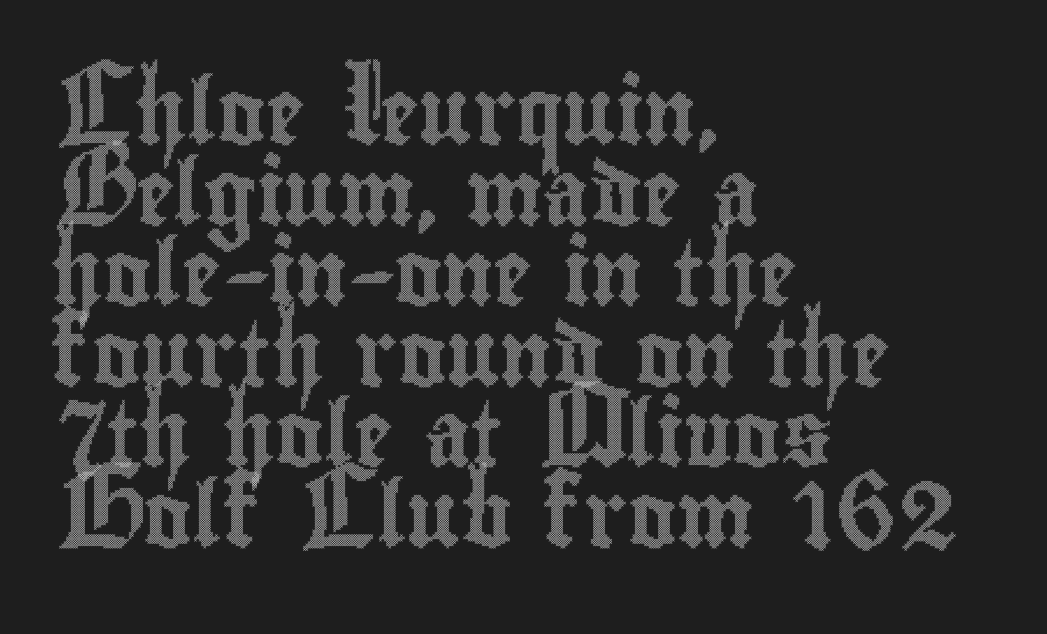
Q: Is the text italic (slanted)? A: No, it is upright.
Q: Is the text underlined? A: No.
Q: How is the paragraph aligned? A: Left-aligned.
Q: Is the spacing between letters normal or unusually wide? A: Normal.
Q: Width (condensed, normal, or wide)? A: Condensed.
Q: x-height? A: Small.
Q: Monospaced? A: No.
